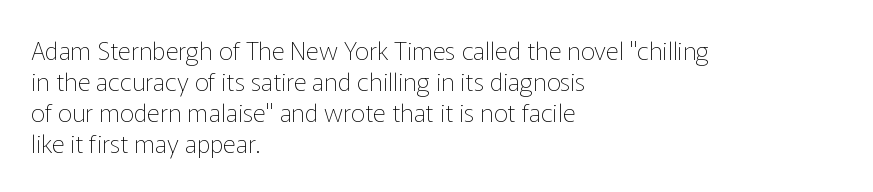
{"italic": "no", "bold": "no", "underline": "no", "align": "left", "line_spacing_ratio": 1.24, "letter_spacing": "normal", "letter_spacing_em": 0.0, "glyph_px": 25}
